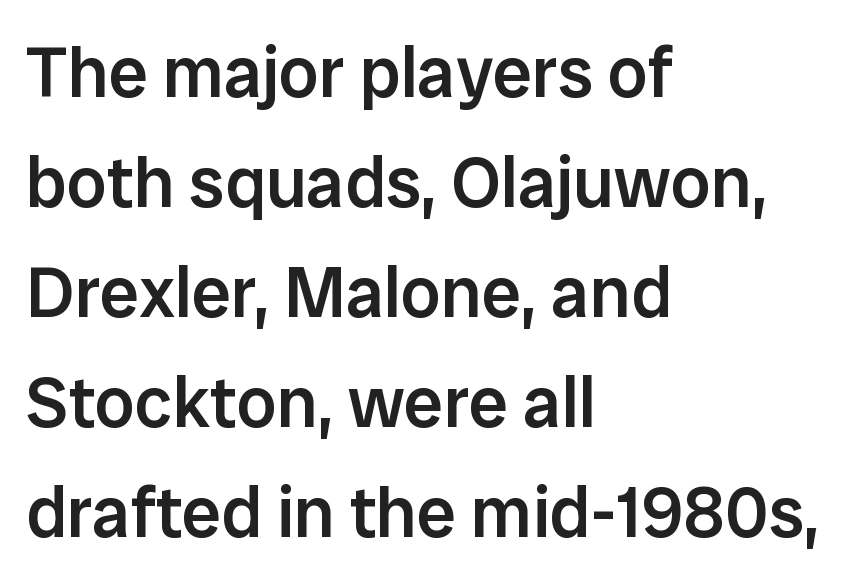
Short note: letters normally spaced. Clear beneath every line of the passage. Does the weight exceed regular? Yes, but only to semibold. Teacher's note: observe the even left margin — that is flush-left alignment.
